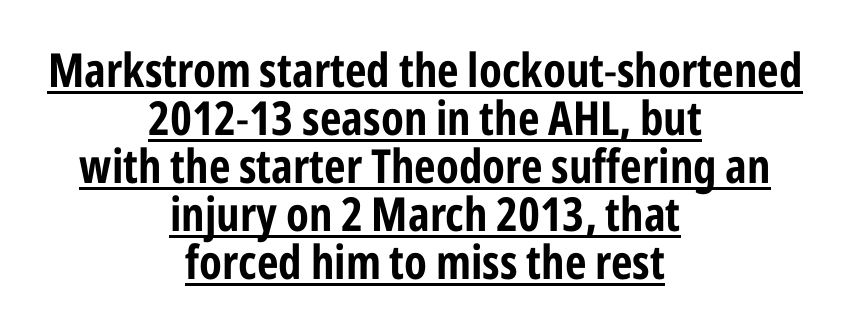
In terms of leading, this rendering errs on the cramped side. The face used here is proportionally spaced, like ordinary book or web type. In designer terms, the underline attribute is active on this setting. The tracking reads as untouched default to a designer's eye. If you folded the block vertically in half, each line would mirror itself in length. The lettering stays uniformly vertical, giving the passage a roman look.
